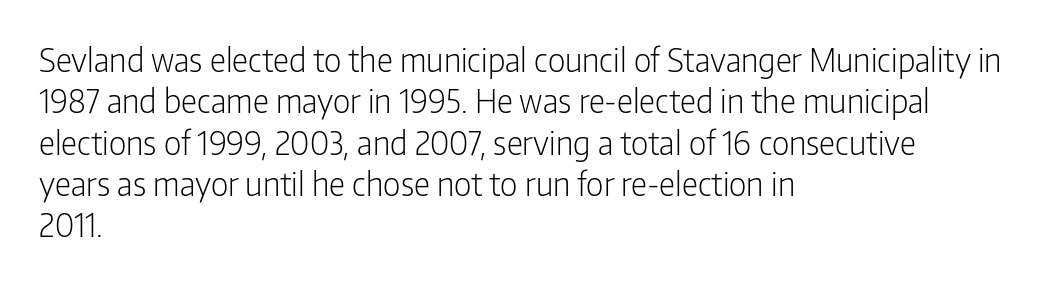
{"serif": "no", "italic": "no", "bold": "no", "weight": "light", "width": "condensed", "stroke_contrast": "low", "x_height": "medium", "monospaced": "no", "underline": "no", "align": "left", "line_spacing": "normal", "line_spacing_ratio": 1.29, "letter_spacing": "normal", "letter_spacing_em": 0.0, "glyph_px": 32}
